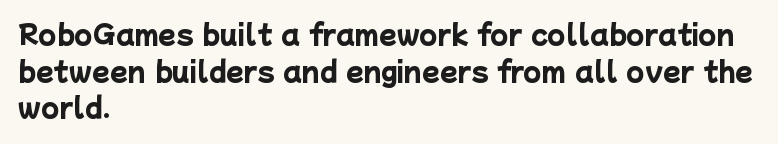
{"bold": "yes", "underline": "no", "align": "left", "line_spacing": "normal", "line_spacing_ratio": 1.41, "letter_spacing": "normal", "letter_spacing_em": 0.0, "glyph_px": 26}
